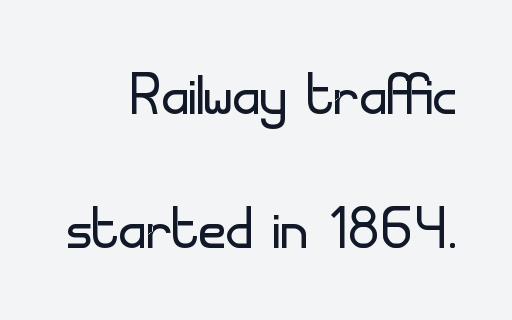
Q: Is the text bold? A: No.
Q: Is the text italic (slanted)? A: No, it is upright.
Q: Is the typeface a serif or a sans-serif typeface? A: Sans-serif.
Q: Is the text underlined? A: No.
Q: Is the spacing between letters normal or unusually wide? A: Normal.
Q: Width (condensed, normal, or wide)? A: Normal.
Q: Stroke contrast? A: Low.
Q: x-height? A: Small.
Q: Monospaced? A: No.
